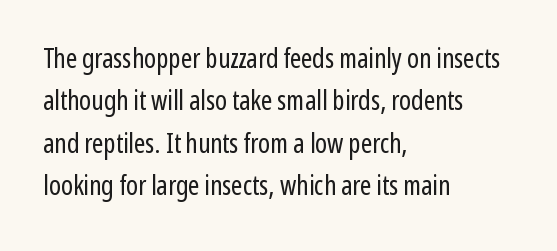
{"italic": "no", "bold": "no", "underline": "no", "align": "left", "line_spacing": "normal", "line_spacing_ratio": 1.57, "letter_spacing": "normal", "letter_spacing_em": 0.0, "glyph_px": 27}
